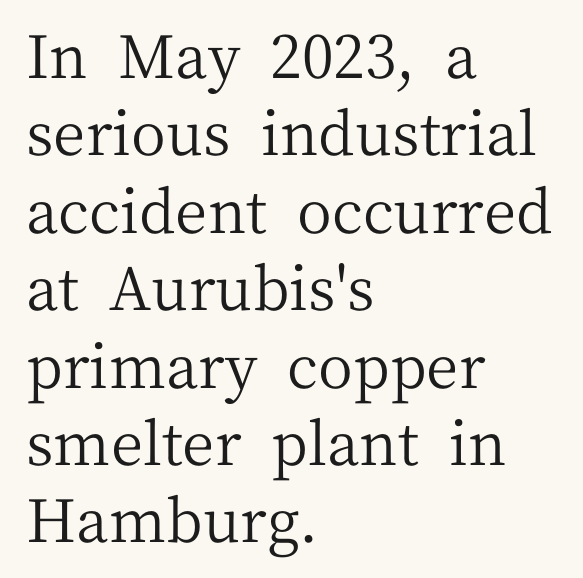
Observe the ordinary spacing: letters are neighbours, not strangers. Do the letters lean? They stand straight. Looks like regular typesetting: each glyph gets only the width it needs. Short and long lines alike share a common starting point at left. The face used here is seriffed, in the tradition of book romans.
